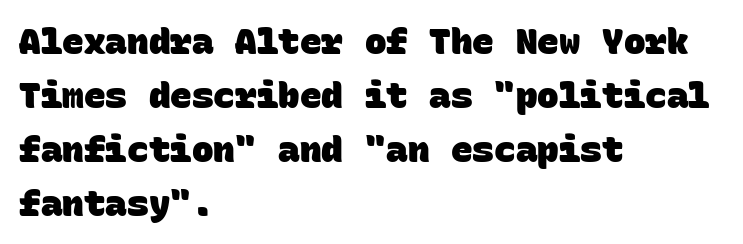
Q: Is the text bold? A: Yes.
Q: Is the typeface a serif or a sans-serif typeface? A: Sans-serif.
Q: Is the text underlined? A: No.
Q: How is the paragraph aligned? A: Left-aligned.
Q: Is the spacing between letters normal or unusually wide? A: Normal.
Q: Is the spacing between lines tight, normal or loose? A: Normal.
Q: Width (condensed, normal, or wide)? A: Normal.
Q: Stroke contrast? A: Low.
Q: x-height? A: Large.
Q: Monospaced? A: Yes.
